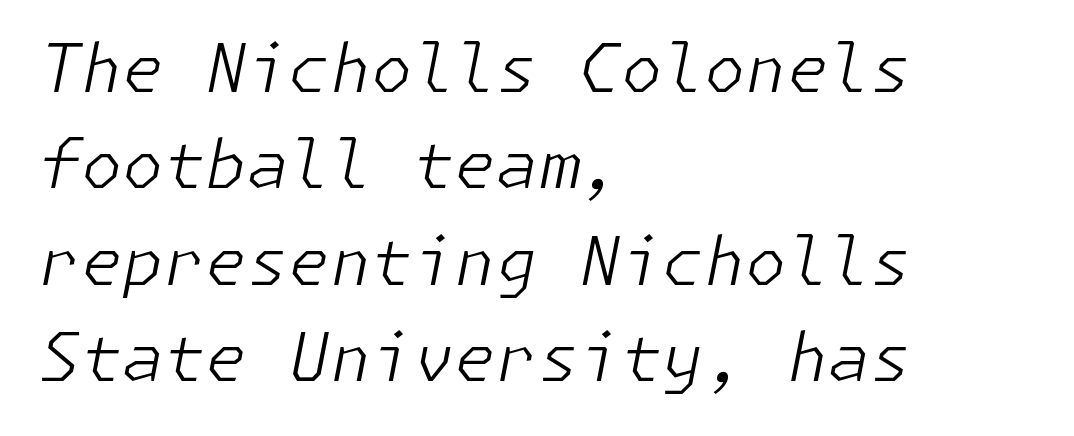
Q: Is the text bold? A: No.
Q: Is the text italic (slanted)? A: Yes, it leans right by about 11 degrees.
Q: Is the text underlined? A: No.
Q: How is the paragraph aligned? A: Left-aligned.
Q: Is the spacing between letters normal or unusually wide? A: Normal.
Q: Is the spacing between lines tight, normal or loose? A: Normal.
Q: Width (condensed, normal, or wide)? A: Normal.
Q: Stroke contrast? A: Low.
Q: x-height? A: Medium.
